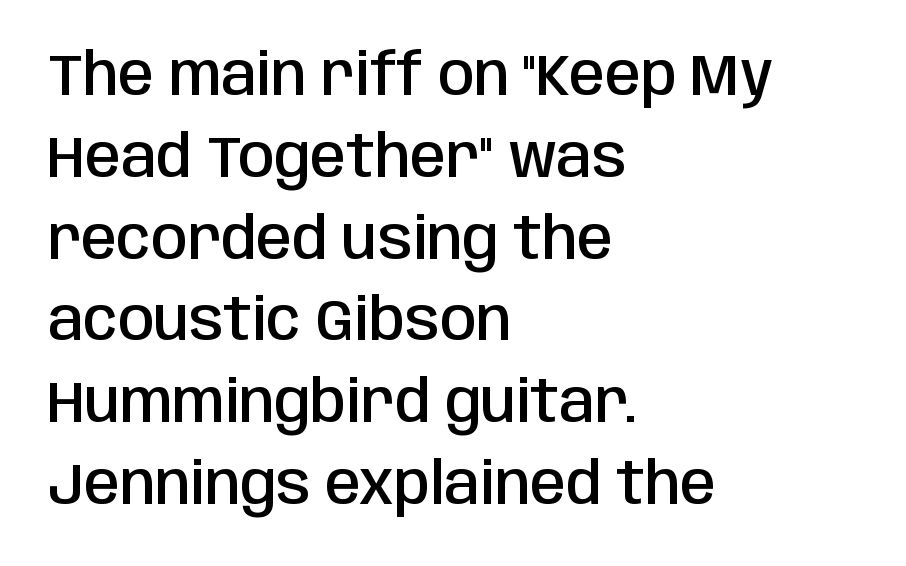
Q: Is the text bold? A: Semi-bold.
Q: Is the text italic (slanted)? A: No, it is upright.
Q: Is the typeface a serif or a sans-serif typeface? A: Sans-serif.
Q: Is the text underlined? A: No.
Q: How is the paragraph aligned? A: Left-aligned.
Q: Is the spacing between letters normal or unusually wide? A: Normal.
Q: Is the spacing between lines tight, normal or loose? A: Normal.
Q: Width (condensed, normal, or wide)? A: Condensed.
Q: Stroke contrast? A: Low.
Q: x-height? A: Large.
Q: Monospaced? A: No.
